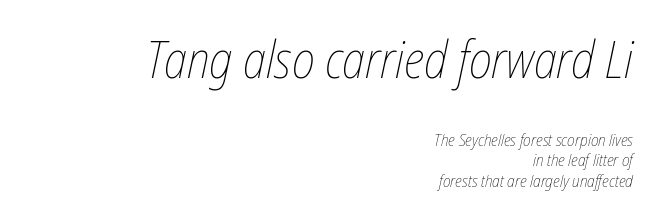
The image shows 51 px thin, condensed type; set right-aligned, line spacing 1.23x, normal letter spacing, not underlined; the first (top) block is 3.0x larger; low stroke contrast and a medium x-height.
